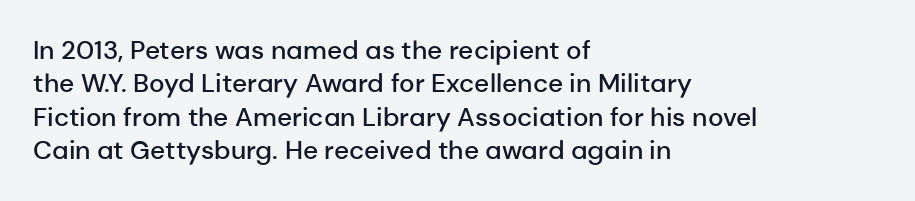
The image shows 26 px text type, upright; set left-aligned, normal line spacing (1.28x), normal letter spacing, not underlined.
